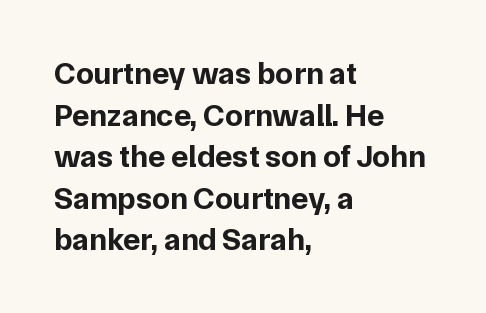
Vertically, the passage feels balanced, rows spaced as you'd expect. Layout note: lines flush left. The face used here is a sans, in the tradition of grotesques and geometrics. What stands out about the letter spacing? Nothing — it is the standard amount.
